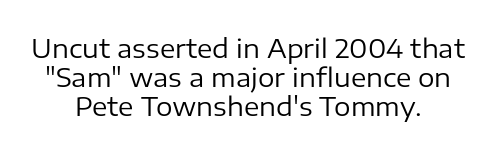
Q: Is the text bold? A: No.
Q: Is the text italic (slanted)? A: No, it is upright.
Q: Is the text underlined? A: No.
Q: How is the paragraph aligned? A: Centered.
Q: Is the spacing between letters normal or unusually wide? A: Normal.
Q: Is the spacing between lines tight, normal or loose? A: Tight.
